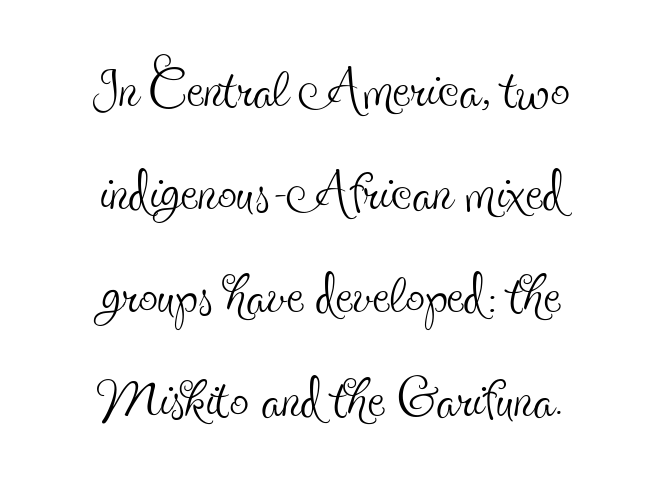
Q: Is the text bold? A: No.
Q: Is the typeface a serif or a sans-serif typeface? A: Serif.
Q: Is the text underlined? A: No.
Q: How is the paragraph aligned? A: Centered.
Q: Is the spacing between letters normal or unusually wide? A: Normal.
Q: Is the spacing between lines tight, normal or loose? A: Normal.
Q: Width (condensed, normal, or wide)? A: Condensed.
Q: x-height? A: Small.
Q: Monospaced? A: No.
